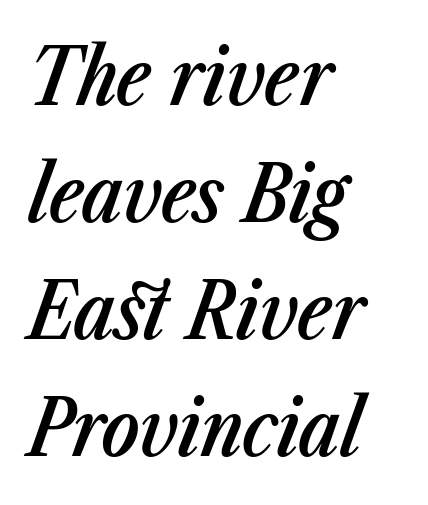
{"italic": "yes", "lean": "right", "slant_degrees": 23, "bold": "semi", "weight": "semibold", "width": "condensed", "stroke_contrast": "low", "x_height": "medium", "monospaced": "no", "underline": "no", "align": "left", "line_spacing": "normal", "line_spacing_ratio": 1.48, "letter_spacing": "normal", "letter_spacing_em": 0.0, "glyph_px": 79}
